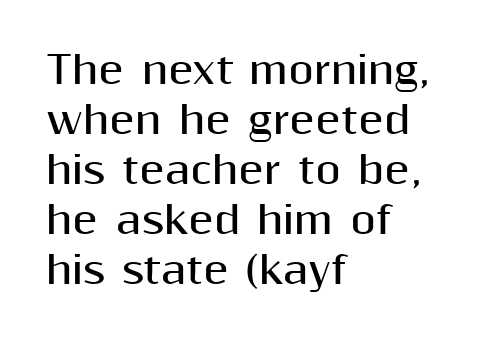
A typesetter would call this proportional, since set widths differ per character. No feet cap the strokes, marking this as sans-serif type. These lines sit exactly where default settings would place them. The lettering holds an erect, upright posture throughout. This rendering uses left alignment, leaving the right contour irregular. Set as a true bold cut, around the 700 mark.
